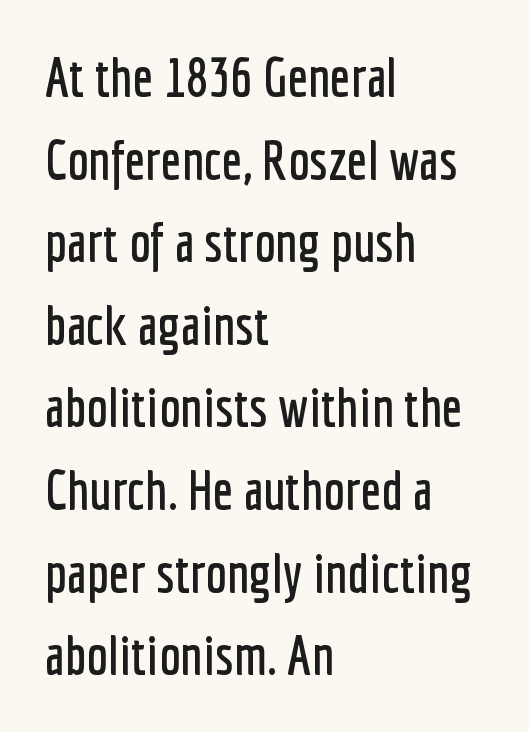
Q: Is the text italic (slanted)? A: No, it is upright.
Q: Is the typeface a serif or a sans-serif typeface? A: Sans-serif.
Q: Is the text underlined? A: No.
Q: How is the paragraph aligned? A: Left-aligned.
Q: Is the spacing between letters normal or unusually wide? A: Normal.
Q: Is the spacing between lines tight, normal or loose? A: Normal.
Q: Width (condensed, normal, or wide)? A: Condensed.
Q: Stroke contrast? A: Low.
Q: x-height? A: Medium.
Q: Monospaced? A: No.
